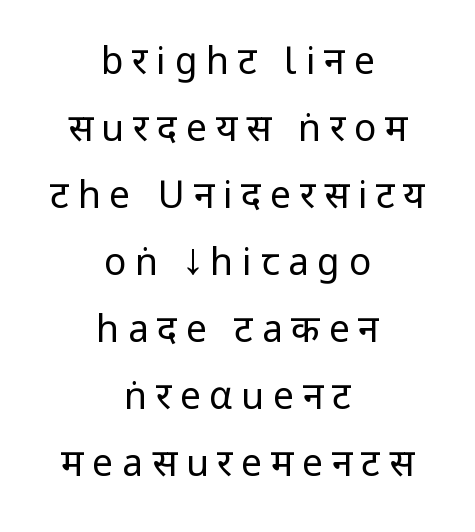
{"serif": "no", "italic": "no", "bold": "no", "weight": "regular", "width": "condensed", "stroke_contrast": "low", "underline": "no", "align": "center", "line_spacing_ratio": 1.81, "letter_spacing": "wide", "letter_spacing_em": 0.24, "glyph_px": 37}
